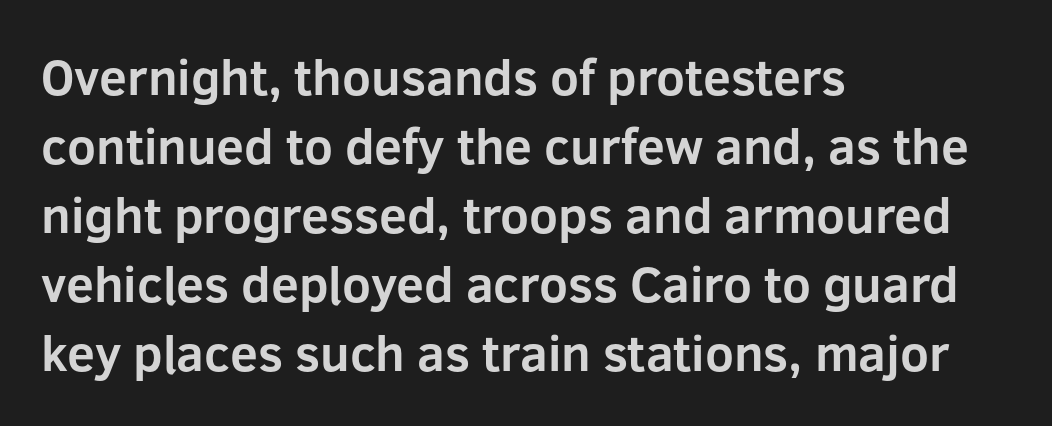
The image shows 50 px bold sans-serif type, upright; set left-aligned, normal line spacing (1.38x), normal letter spacing, not underlined; low stroke contrast and a medium x-height.
